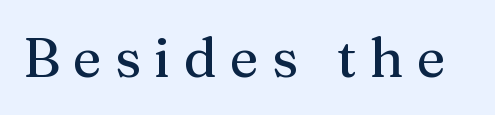
Q: Is the text italic (slanted)? A: No, it is upright.
Q: Is the typeface a serif or a sans-serif typeface? A: Serif.
Q: Is the text underlined? A: No.
Q: Is the spacing between letters normal or unusually wide? A: Unusually wide.
Q: Width (condensed, normal, or wide)? A: Normal.
Q: Stroke contrast? A: Medium.
Q: x-height? A: Medium.
Q: Monospaced? A: No.
